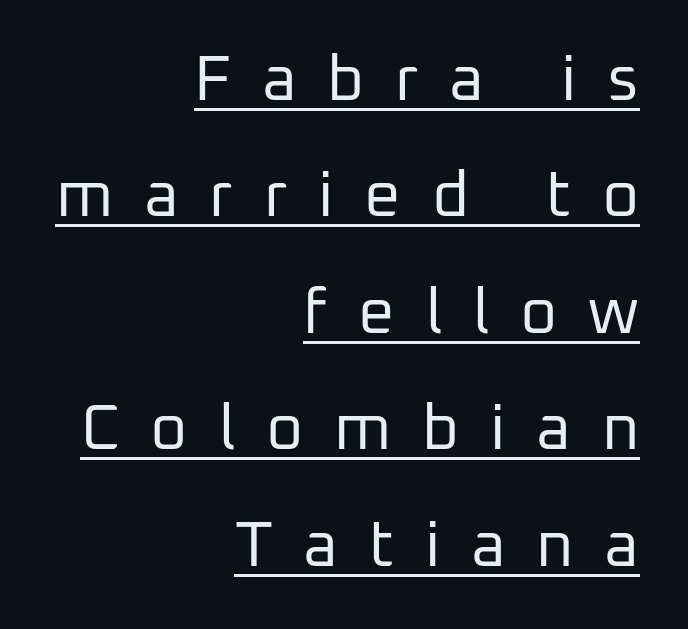
{"serif": "no", "italic": "no", "bold": "no", "weight": "regular", "width": "normal", "stroke_contrast": "low", "x_height": "medium", "monospaced": "no", "underline": "yes", "align": "right", "line_spacing_ratio": 1.82, "letter_spacing": "wide", "letter_spacing_em": 0.48, "glyph_px": 64}
